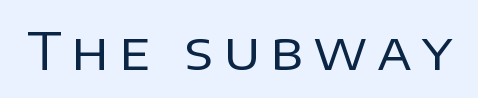
Q: Is the text bold? A: No.
Q: Is the text italic (slanted)? A: No, it is upright.
Q: Is the typeface a serif or a sans-serif typeface? A: Sans-serif.
Q: Is the text underlined? A: No.
Q: Width (condensed, normal, or wide)? A: Normal.
Q: Stroke contrast? A: Low.
Q: x-height? A: Large.
Q: Monospaced? A: No.
